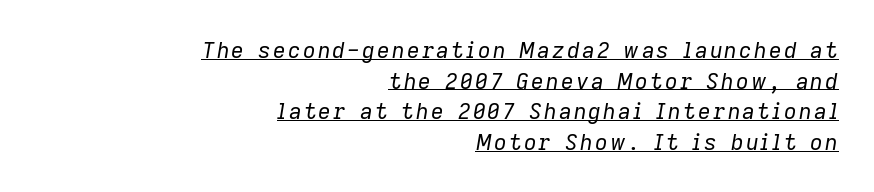
Each new line begins a customary step beneath the previous one. The whole block is typeset with a tilt. Is this a heavy cut? Hardly; it is regular or lighter. All the whitespace from short lines collects on the left. The typesetter has applied underlining to the passage shown.
